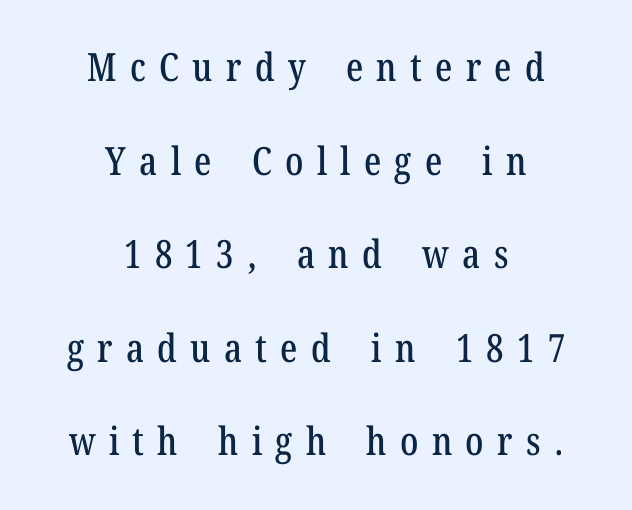
The image shows 39 px condensed serif type, upright; set centered, loose line spacing (2.4x), unusually wide letter spacing (+0.34 em), not underlined; low stroke contrast and a medium x-height.
